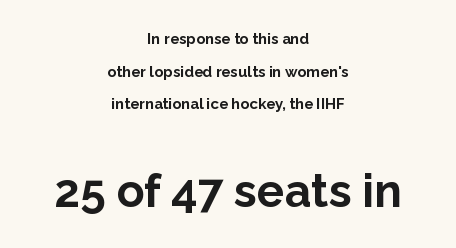
Q: Is the text bold? A: Yes.
Q: Is the text italic (slanted)? A: No, it is upright.
Q: Is the typeface a serif or a sans-serif typeface? A: Sans-serif.
Q: Is the text underlined? A: No.
Q: How is the paragraph aligned? A: Centered.
Q: Is the spacing between letters normal or unusually wide? A: Normal.
Q: Is the spacing between lines tight, normal or loose? A: Loose.
Q: Which block of text is set in a larger size, the first (top) or the second (bottom)? A: The second (bottom) one.
Q: Width (condensed, normal, or wide)? A: Normal.
Q: Stroke contrast? A: Low.
Q: x-height? A: Medium.
Q: Monospaced? A: No.
